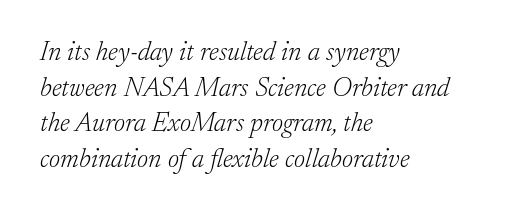
Q: Is the text bold? A: No.
Q: Is the text italic (slanted)? A: Yes, it leans right by about 17 degrees.
Q: Is the text underlined? A: No.
Q: How is the paragraph aligned? A: Left-aligned.
Q: Is the spacing between letters normal or unusually wide? A: Normal.
Q: Is the spacing between lines tight, normal or loose? A: Normal.
